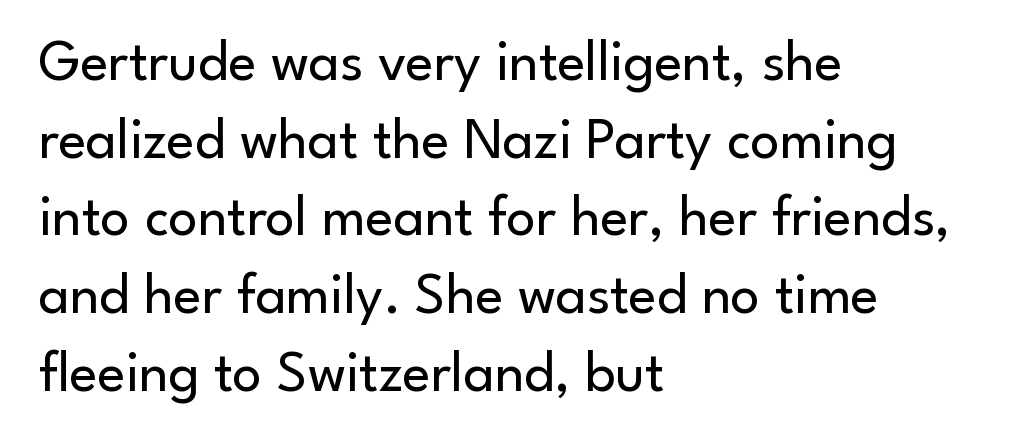
Q: Is the text bold? A: No.
Q: Is the text italic (slanted)? A: No, it is upright.
Q: Is the typeface a serif or a sans-serif typeface? A: Sans-serif.
Q: Is the text underlined? A: No.
Q: How is the paragraph aligned? A: Left-aligned.
Q: Is the spacing between letters normal or unusually wide? A: Normal.
Q: Is the spacing between lines tight, normal or loose? A: Normal.
Q: Width (condensed, normal, or wide)? A: Normal.
Q: Stroke contrast? A: Low.
Q: x-height? A: Small.
Q: Monospaced? A: No.
